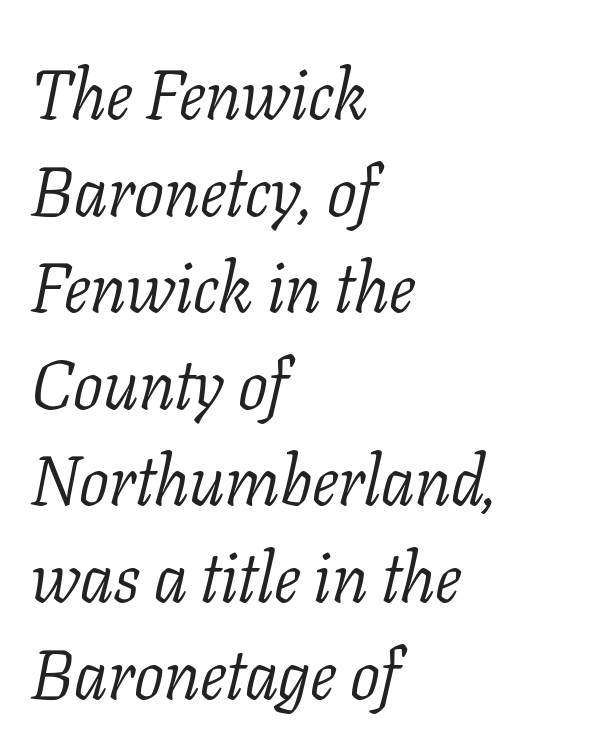
Each word holds together tightly as a unit, with standard inter-letter gaps. The rendering uses a moderate line-height, typical for paragraphs. Old-style or modern, the face here clearly has serifs. The weight would be labelled regular, book, light, or lighter still. Character widths vary here, with narrow letters taking less room than wide ones. If you drew a ruler down the left edge, every line would touch it.
